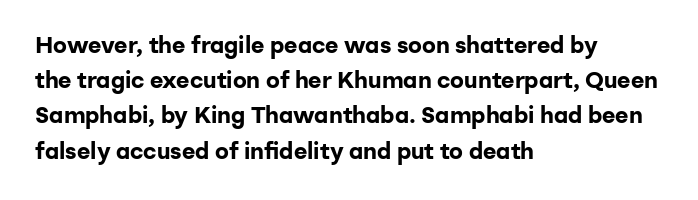
{"italic": "no", "bold": "yes", "underline": "no", "align": "left", "line_spacing": "normal", "line_spacing_ratio": 1.53, "letter_spacing": "normal", "letter_spacing_em": 0.0, "glyph_px": 23}
